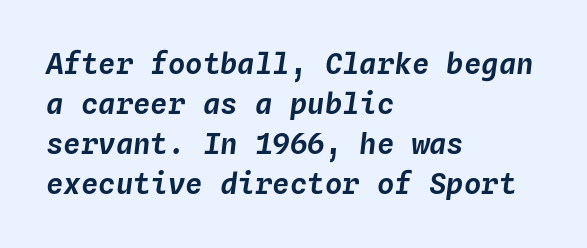
The image shows 29 px text type, italic (leaning right), monospaced; set left-aligned, normal line spacing (1.38x), normal letter spacing, not underlined; low stroke contrast and a medium x-height.
